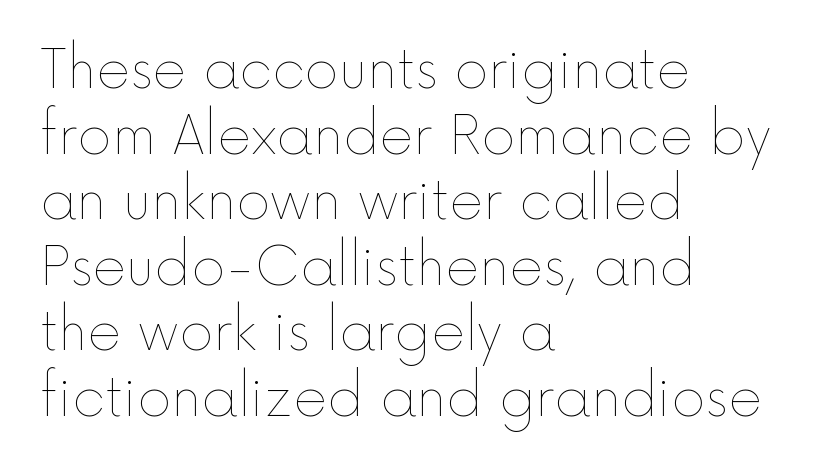
Q: Is the text bold? A: No.
Q: Is the text italic (slanted)? A: No, it is upright.
Q: Is the text underlined? A: No.
Q: How is the paragraph aligned? A: Left-aligned.
Q: Is the spacing between letters normal or unusually wide? A: Normal.
Q: Is the spacing between lines tight, normal or loose? A: Normal.
Q: Width (condensed, normal, or wide)? A: Normal.
Q: x-height? A: Medium.
Q: Monospaced? A: No.
